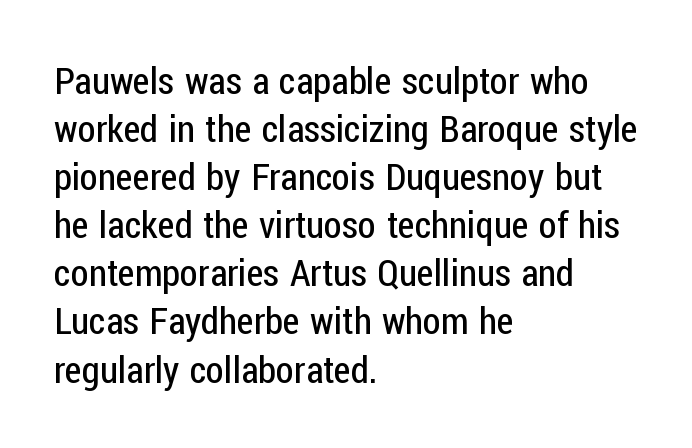
{"serif": "no", "italic": "no", "bold": "no", "weight": "regular", "width": "condensed", "stroke_contrast": "low", "x_height": "medium", "monospaced": "no", "underline": "no", "align": "left", "line_spacing": "normal", "line_spacing_ratio": 1.3, "letter_spacing": "normal", "letter_spacing_em": 0.0, "glyph_px": 37}
